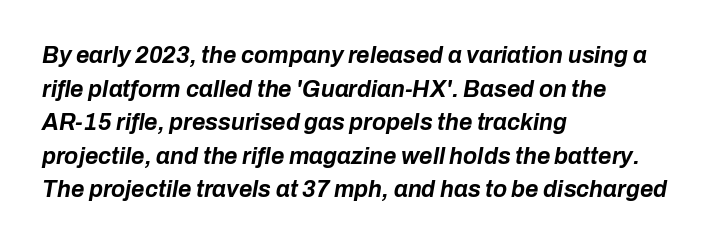
Q: Is the text bold? A: Yes.
Q: Is the text italic (slanted)? A: Yes, it leans right by about 10 degrees.
Q: Is the text underlined? A: No.
Q: How is the paragraph aligned? A: Left-aligned.
Q: Is the spacing between letters normal or unusually wide? A: Normal.
Q: Is the spacing between lines tight, normal or loose? A: Normal.
